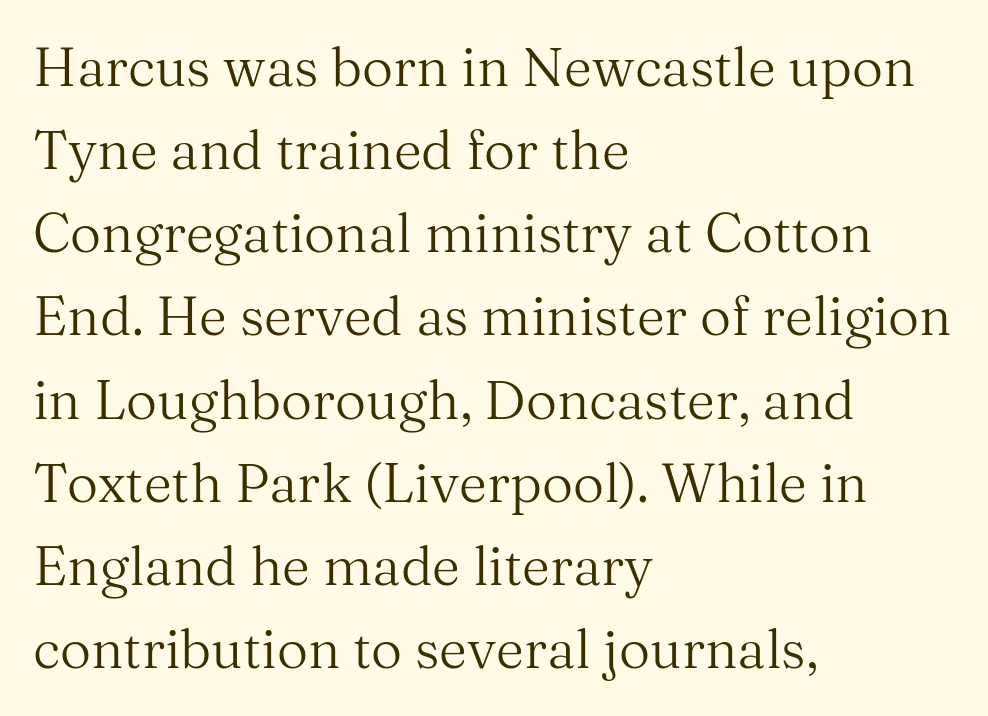
Q: Is the text bold? A: No.
Q: Is the text italic (slanted)? A: No, it is upright.
Q: Is the typeface a serif or a sans-serif typeface? A: Serif.
Q: Is the text underlined? A: No.
Q: How is the paragraph aligned? A: Left-aligned.
Q: Is the spacing between letters normal or unusually wide? A: Normal.
Q: Is the spacing between lines tight, normal or loose? A: Normal.
Q: Width (condensed, normal, or wide)? A: Normal.
Q: Stroke contrast? A: Medium.
Q: x-height? A: Medium.
Q: Monospaced? A: No.
